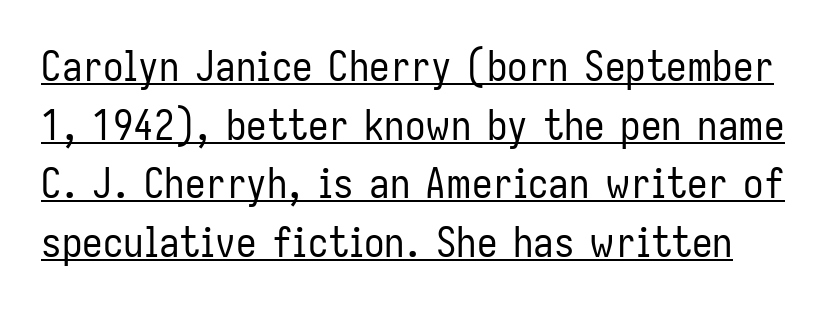
Q: Is the text bold? A: No.
Q: Is the text italic (slanted)? A: No, it is upright.
Q: Is the typeface a serif or a sans-serif typeface? A: Sans-serif.
Q: Is the text underlined? A: Yes.
Q: Is the spacing between letters normal or unusually wide? A: Normal.
Q: Is the spacing between lines tight, normal or loose? A: Normal.
Q: Width (condensed, normal, or wide)? A: Condensed.
Q: Stroke contrast? A: Low.
Q: x-height? A: Medium.
Q: Monospaced? A: No.
